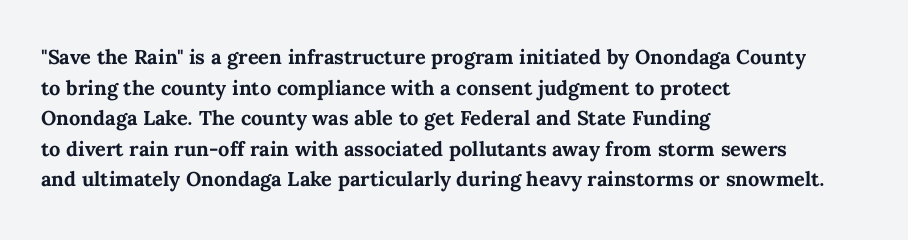
The image shows 20 px bold type, upright; set left-aligned, normal line spacing (1.53x), normal letter spacing, not underlined.
